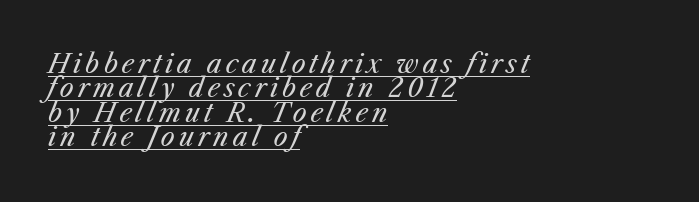
Think standard paragraph weight, or any step lighter than that. These lines are set flush left with a ragged right edge. These lines huddle together more closely than default settings would place them. Underline: present. Observe the lean: these are italic letterforms.
